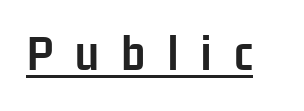
Look at the tracking — it's clearly loosened, letters drifting apart. Varying glyph widths throughout — classic text-font behaviour. Style check: upright. Plenty of ink on the page — the face is bold. This is underlined copy, the kind a proofreader might mark for attention. Look at the bottom of the vertical strokes: they stop flat, with no serifs.
